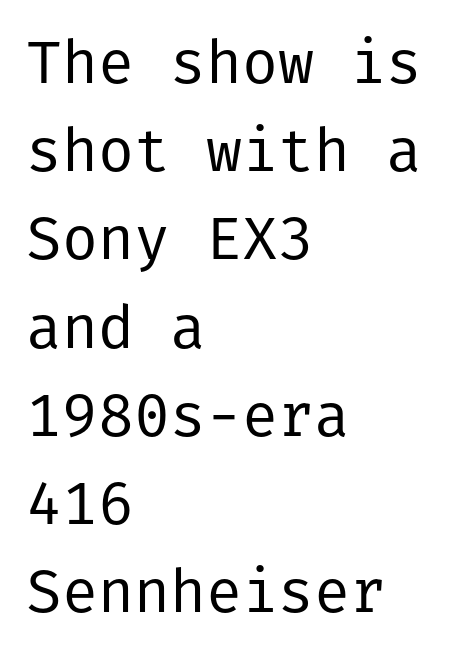
{"serif": "no", "italic": "no", "bold": "no", "weight": "regular", "width": "normal", "stroke_contrast": "low", "x_height": "medium", "underline": "no", "align": "left", "line_spacing": "normal", "line_spacing_ratio": 1.47, "letter_spacing": "normal", "letter_spacing_em": 0.0, "glyph_px": 60}
